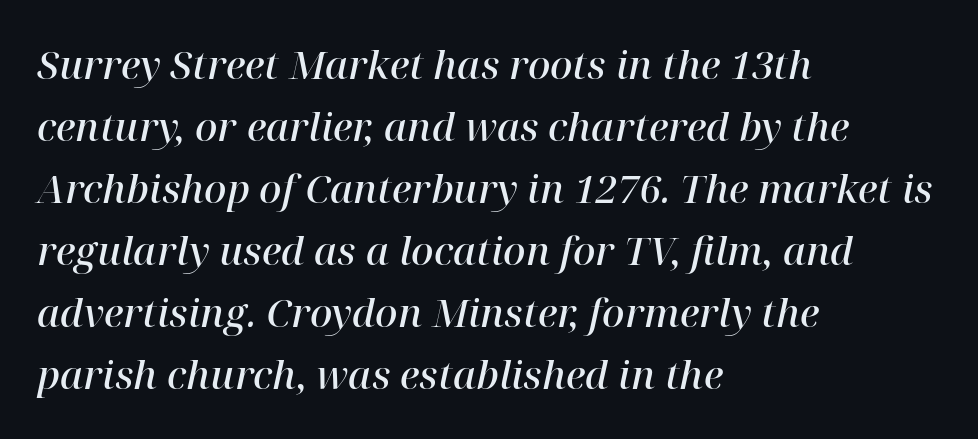
{"serif": "yes", "italic": "yes", "lean": "right", "slant_degrees": 12, "bold": "semi", "weight": "semibold", "width": "normal", "stroke_contrast": "high", "x_height": "medium", "monospaced": "no", "underline": "no", "align": "left", "line_spacing": "normal", "line_spacing_ratio": 1.59, "letter_spacing": "normal", "letter_spacing_em": 0.0, "glyph_px": 39}
